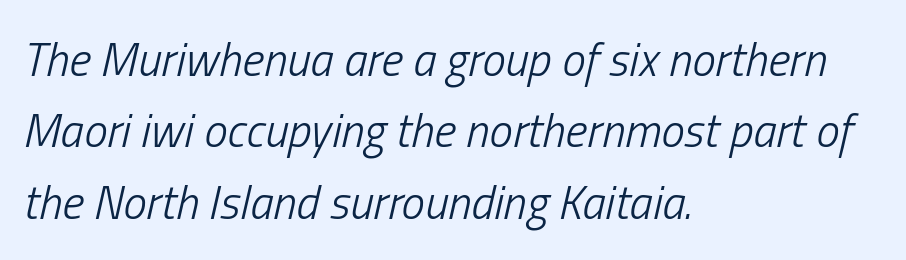
Q: Is the text bold? A: No.
Q: Is the text italic (slanted)? A: Yes, it leans right by about 13 degrees.
Q: Is the text underlined? A: No.
Q: How is the paragraph aligned? A: Left-aligned.
Q: Is the spacing between letters normal or unusually wide? A: Normal.
Q: Is the spacing between lines tight, normal or loose? A: Normal.
Q: Width (condensed, normal, or wide)? A: Condensed.
Q: Stroke contrast? A: Low.
Q: x-height? A: Medium.
Q: Monospaced? A: No.
